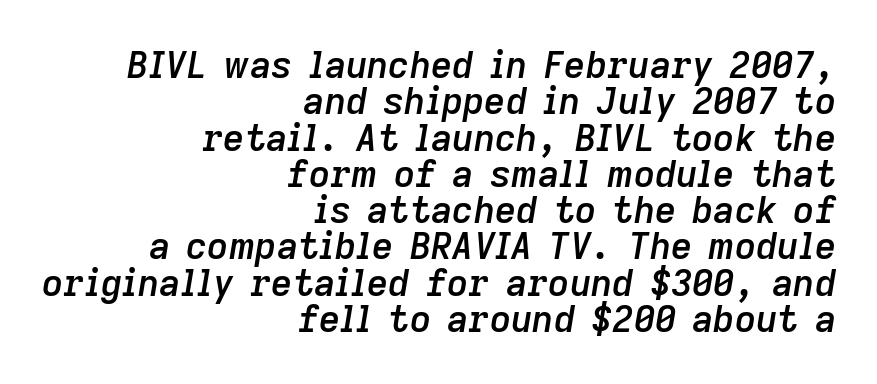
Q: Is the text bold? A: Semi-bold.
Q: Is the text italic (slanted)? A: Yes, it leans right by about 9 degrees.
Q: Is the text underlined? A: No.
Q: How is the paragraph aligned? A: Right-aligned.
Q: Is the spacing between letters normal or unusually wide? A: Normal.
Q: Is the spacing between lines tight, normal or loose? A: Tight.
Q: Width (condensed, normal, or wide)? A: Normal.
Q: Stroke contrast? A: Low.
Q: x-height? A: Medium.
Q: Monospaced? A: No.
